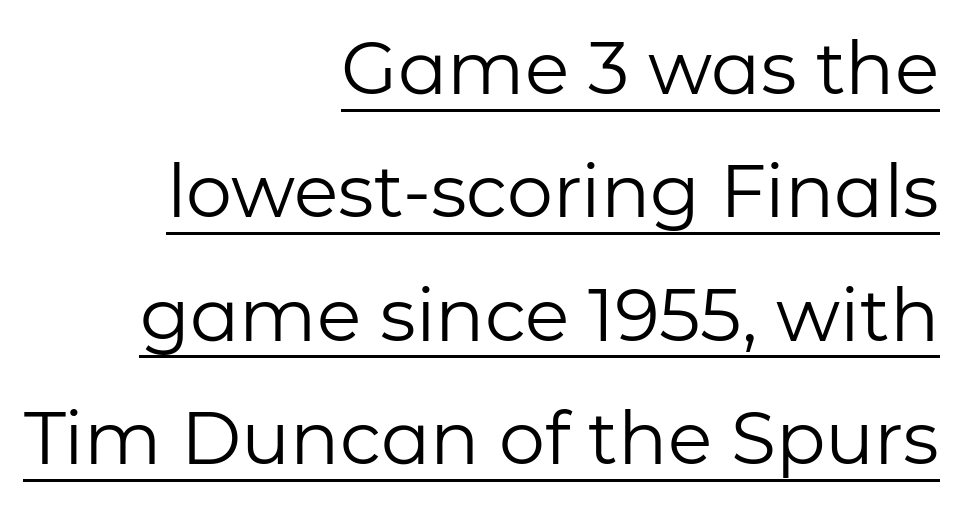
The image shows 73 px regular-weight sans-serif type, upright; set right-aligned, normal line spacing (1.69x), normal letter spacing, underlined; low stroke contrast and a medium x-height.
